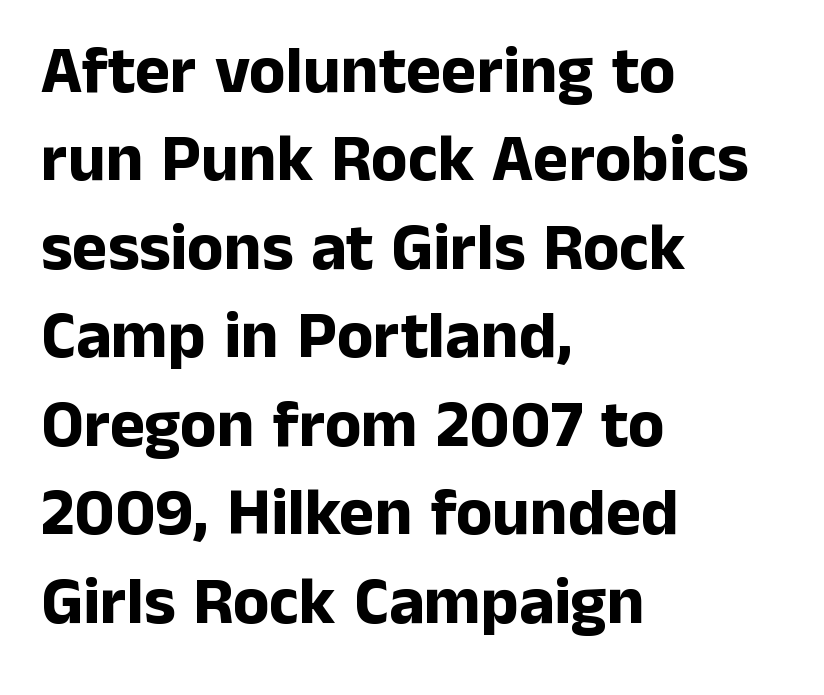
The face used here is proportionally spaced, like ordinary book or web type. The sample has been set heavy, in full bold. Each word holds together tightly as a unit, with standard inter-letter gaps. Evenly set lines give the paragraph a standard silhouette.
